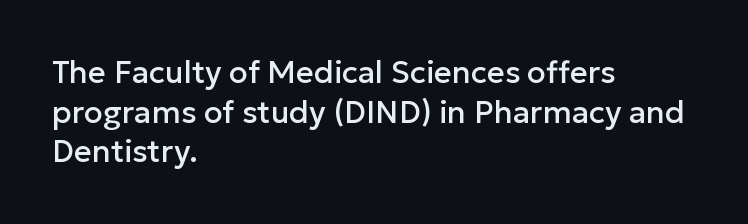
{"serif": "no", "italic": "no", "width": "normal", "stroke_contrast": "low", "x_height": "medium", "monospaced": "no", "underline": "no", "align": "left", "line_spacing": "normal", "line_spacing_ratio": 1.28, "letter_spacing": "normal", "letter_spacing_em": 0.0, "glyph_px": 31}
